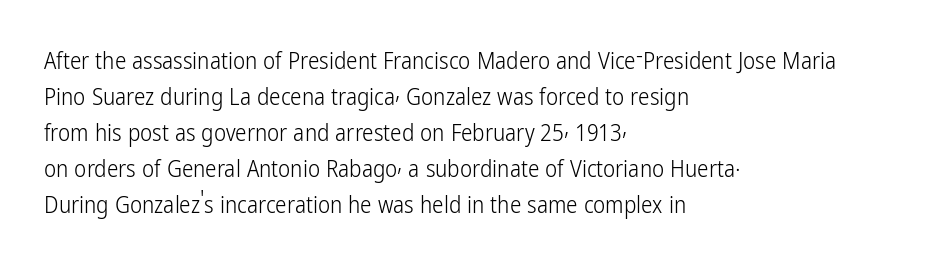
The foot of each line stays bare and open. It's the straight-up-and-down kind of type. The gaps between neighbouring characters are ordinary and unremarkable. A normal amount of white space separates one row of letters from the next. Typeset ragged right — the left edge is the straight one. Is the stroke heavy? The answer is a plain regular-or-lighter.
